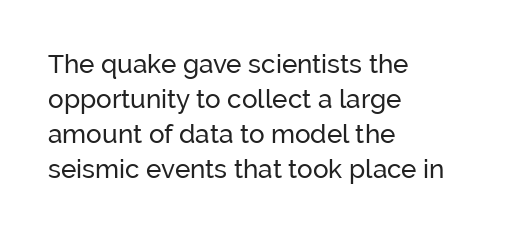
Q: Is the text bold? A: No.
Q: Is the text italic (slanted)? A: No, it is upright.
Q: Is the text underlined? A: No.
Q: How is the paragraph aligned? A: Left-aligned.
Q: Is the spacing between letters normal or unusually wide? A: Normal.
Q: Is the spacing between lines tight, normal or loose? A: Normal.
